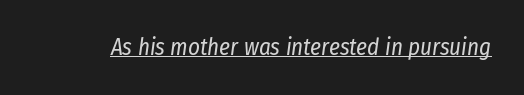
Q: Is the text bold? A: No.
Q: Is the text italic (slanted)? A: Yes, it leans right by about 8 degrees.
Q: Is the text underlined? A: Yes.
Q: Is the spacing between letters normal or unusually wide? A: Normal.
